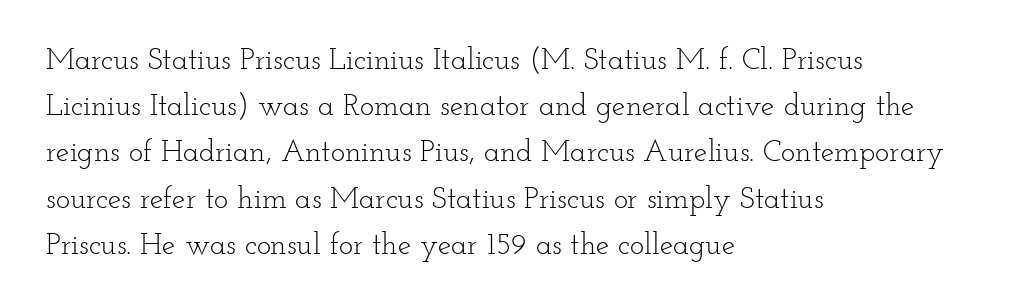
These lines were composed using upright roman letters. Bare-footed words on every line. The passage shown is typed in a proportional face where columns would drift. Look at the tracking — it's just the regular setting, nothing added. Honestly, the row spacing looks completely unremarkable. The letters look calm and open, with moderate or lighter stems.
